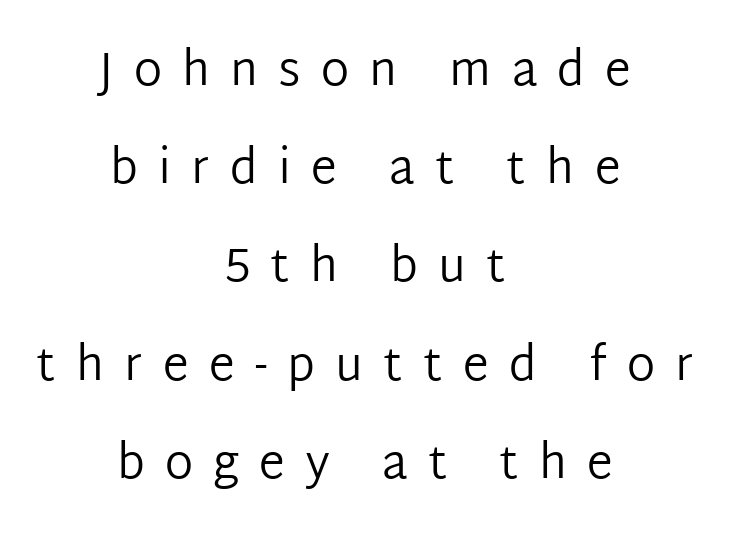
This sample trades compactness for vertical openness between lines. Short and long lines alike share a common midpoint. The passage shown is typed in a proportional face where columns would drift. The space beneath each line is pristine and unruled.
